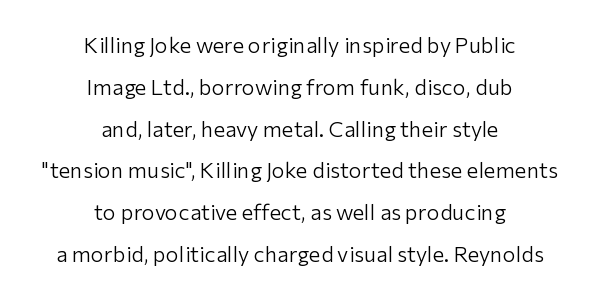
The image shows 22 px text type, upright; set centered, loose line spacing (1.9x), normal letter spacing, not underlined.
